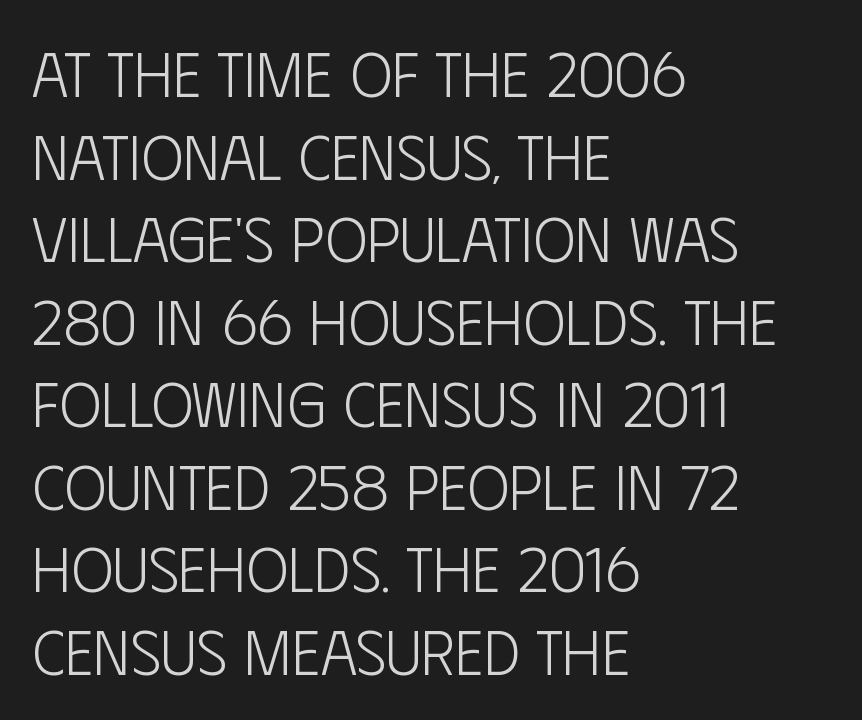
Note the varied advance widths — an 'i' is clearly narrower than an 'm'. There is no visible air inserted between adjacent glyphs. Stroke terminals: plain, sans-serif. A roman cut, with each character standing at attention. Horizontally, the lines are justified to the leading edge only. Words float on clear page, feet unadorned.
